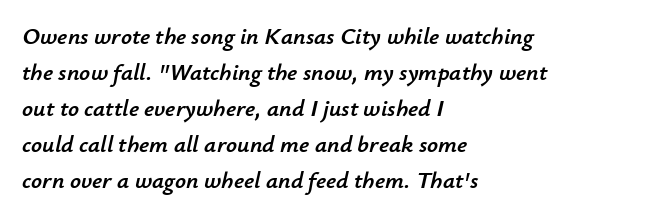
Q: Is the text italic (slanted)? A: Yes, it leans right by about 12 degrees.
Q: Is the text underlined? A: No.
Q: How is the paragraph aligned? A: Left-aligned.
Q: Is the spacing between letters normal or unusually wide? A: Normal.
Q: Is the spacing between lines tight, normal or loose? A: Normal.
